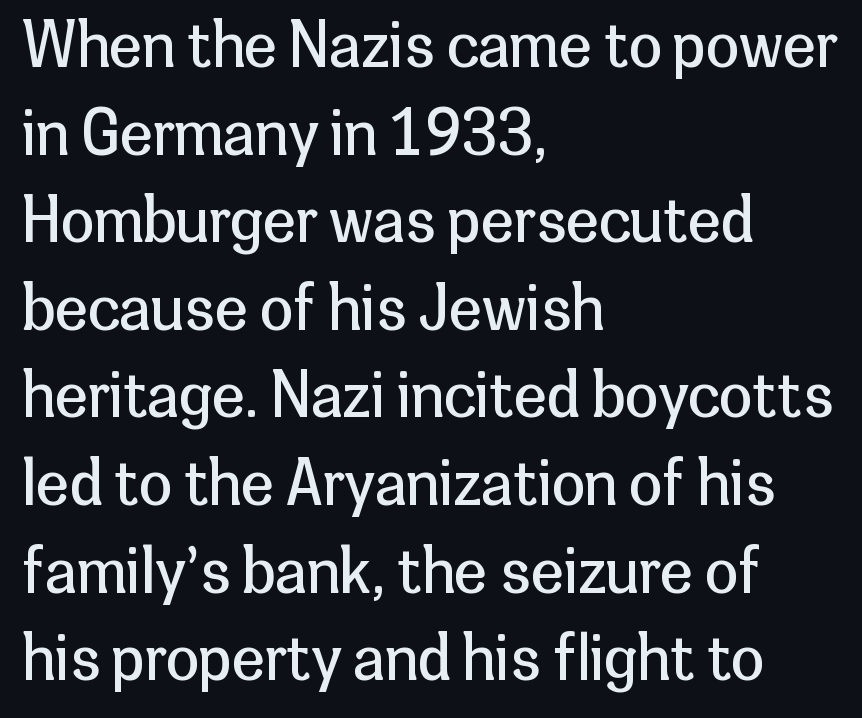
The image shows 60 px regular-weight sans-serif type, upright; set left-aligned, normal line spacing (1.46x), normal letter spacing, not underlined; low stroke contrast and a medium x-height.
